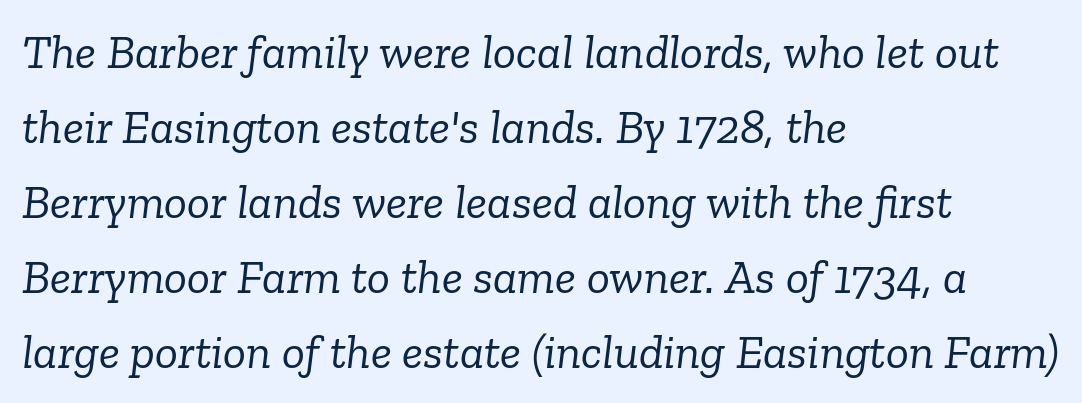
{"serif": "yes", "italic": "yes", "lean": "right", "slant_degrees": 6, "bold": "no", "weight": "light", "width": "normal", "stroke_contrast": "low", "x_height": "medium", "monospaced": "no", "underline": "no", "align": "left", "line_spacing": "normal", "line_spacing_ratio": 1.56, "letter_spacing": "normal", "letter_spacing_em": 0.0, "glyph_px": 48}
